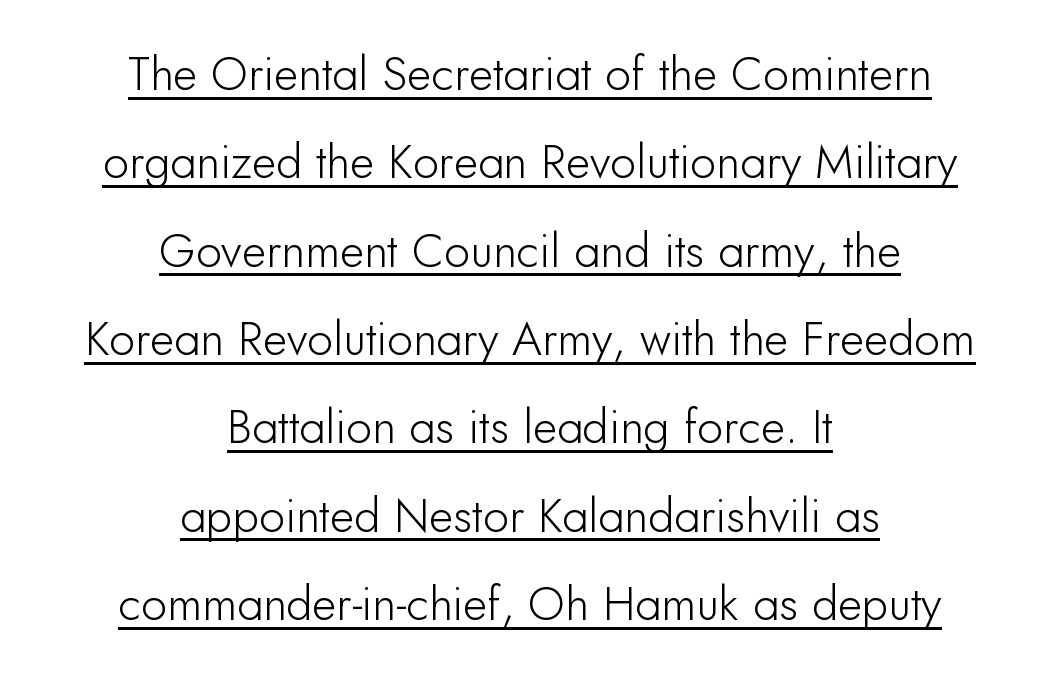
The image shows 47 px sans-serif type, upright; set centered, line spacing 1.88x, normal letter spacing, underlined; low stroke contrast and a small x-height.
